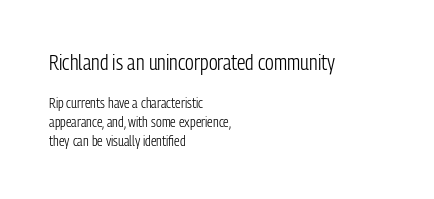
Q: Is the text bold? A: No.
Q: Is the text italic (slanted)? A: No, it is upright.
Q: Is the text underlined? A: No.
Q: How is the paragraph aligned? A: Left-aligned.
Q: Is the spacing between letters normal or unusually wide? A: Normal.
Q: Is the spacing between lines tight, normal or loose? A: Normal.
Q: Which block of text is set in a larger size, the first (top) or the second (bottom)? A: The first (top) one.
